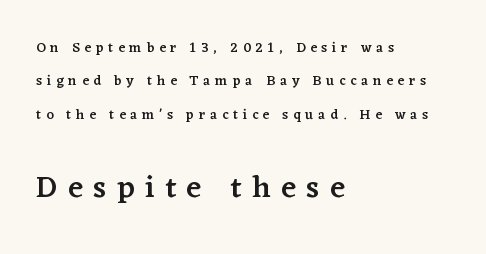
{"serif": "yes", "italic": "no", "bold": "semi", "weight": "semibold", "width": "normal", "stroke_contrast": "low", "x_height": "medium", "monospaced": "no", "underline": "no", "align": "left", "line_spacing": "loose", "line_spacing_ratio": 2.39, "letter_spacing": "wide", "letter_spacing_em": 0.34, "larger_block": "second", "size_ratio": 2.21, "glyph_px": 31}
